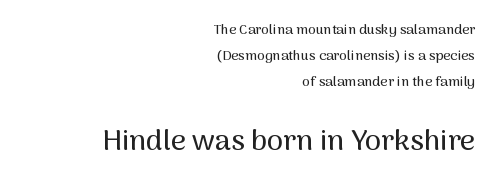
Q: Is the text italic (slanted)? A: No, it is upright.
Q: Is the typeface a serif or a sans-serif typeface? A: Sans-serif.
Q: Is the text underlined? A: No.
Q: How is the paragraph aligned? A: Right-aligned.
Q: Is the spacing between letters normal or unusually wide? A: Normal.
Q: Which block of text is set in a larger size, the first (top) or the second (bottom)? A: The second (bottom) one.
Q: Width (condensed, normal, or wide)? A: Normal.
Q: Stroke contrast? A: Medium.
Q: x-height? A: Medium.
Q: Monospaced? A: No.
